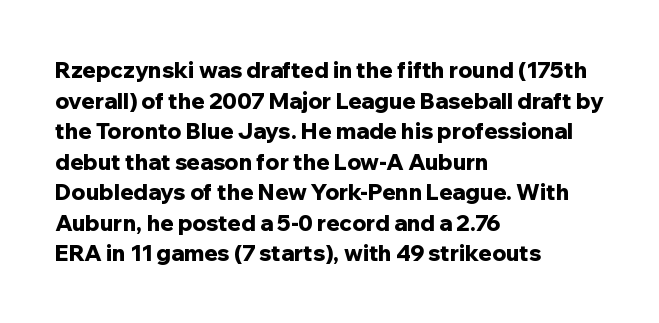
Q: Is the text bold? A: Yes.
Q: Is the text italic (slanted)? A: No, it is upright.
Q: Is the text underlined? A: No.
Q: How is the paragraph aligned? A: Left-aligned.
Q: Is the spacing between letters normal or unusually wide? A: Normal.
Q: Is the spacing between lines tight, normal or loose? A: Normal.
